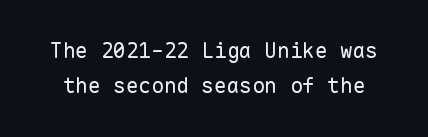
Counters stay open thanks to moderate or lighter strokes. Successive baselines arrive at the customary interval. Characters remain perfectly vertical along every line. Caption: standard tracking, unaltered.
